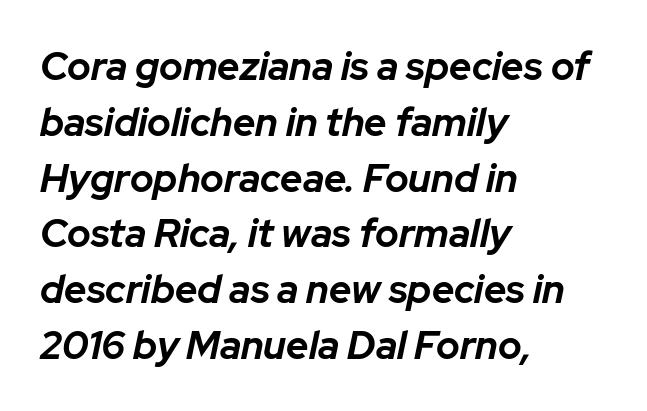
The image shows 39 px bold type, italic (leaning right); set left-aligned, normal line spacing (1.43x), normal letter spacing, not underlined; low stroke contrast and a medium x-height.
